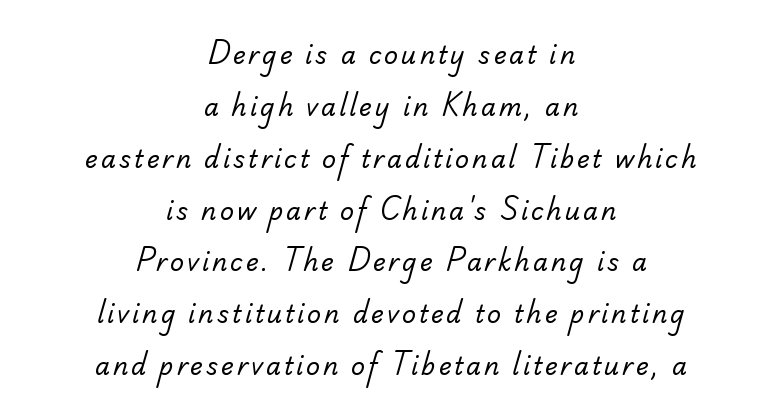
{"bold": "no", "underline": "no", "align": "center", "line_spacing": "loose", "line_spacing_ratio": 2.16, "glyph_px": 24}
